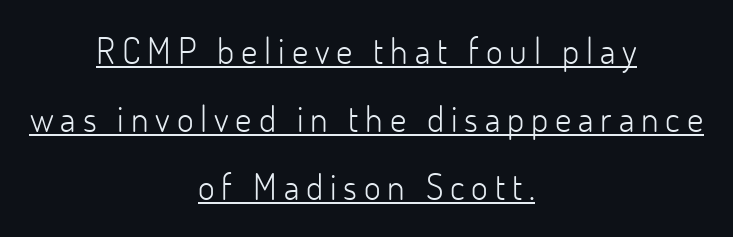
The image shows 36 px light sans-serif type, upright; set centered, line spacing 1.89x, underlined; low stroke contrast and a small x-height.
